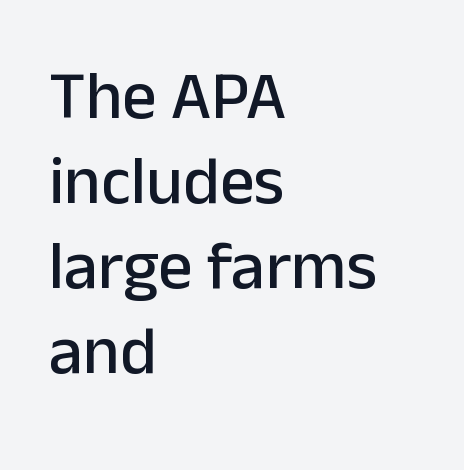
The rag falls on the right side of this text block. The face used here is proportionally spaced, like ordinary book or web type. The gap between lines stays unmarked. The letters stand upright; this is a roman face. What kind of face is this? One without serifs — a sans. Default kerning and tracking; the words read as compact shapes.
